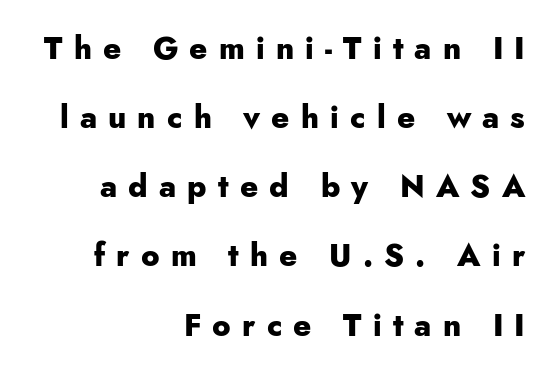
The image shows 31 px heavy sans-serif type, upright; set right-aligned, loose line spacing (2.23x), unusually wide letter spacing (+0.36 em), not underlined; low stroke contrast and a small x-height.
